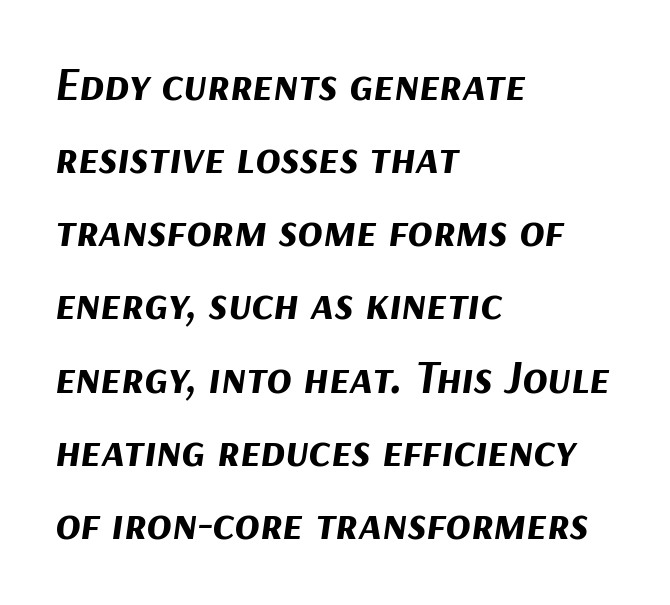
{"italic": "yes", "lean": "right", "slant_degrees": 9, "bold": "yes", "weight": "bold", "width": "normal", "stroke_contrast": "medium", "x_height": "medium", "monospaced": "no", "underline": "no", "align": "left", "line_spacing": "normal", "line_spacing_ratio": 1.59, "letter_spacing": "normal", "letter_spacing_em": 0.0, "glyph_px": 46}
